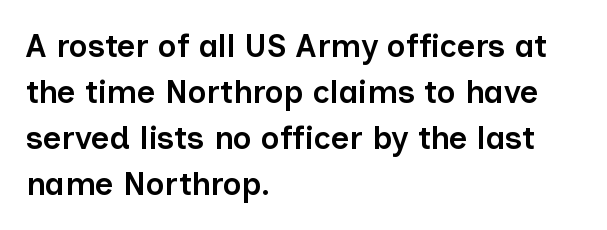
{"serif": "no", "italic": "no", "bold": "semi", "weight": "semibold", "width": "normal", "stroke_contrast": "low", "x_height": "medium", "monospaced": "no", "underline": "no", "align": "left", "line_spacing": "normal", "line_spacing_ratio": 1.44, "letter_spacing": "normal", "letter_spacing_em": 0.0, "glyph_px": 32}
